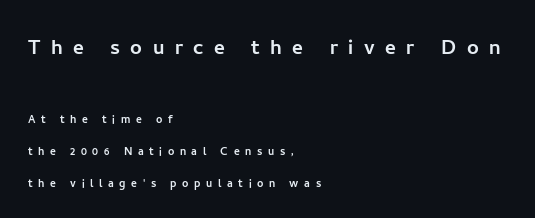
Q: Is the text italic (slanted)? A: No, it is upright.
Q: Is the text underlined? A: No.
Q: How is the paragraph aligned? A: Left-aligned.
Q: Is the spacing between letters normal or unusually wide? A: Unusually wide.
Q: Is the spacing between lines tight, normal or loose? A: Loose.
Q: Which block of text is set in a larger size, the first (top) or the second (bottom)? A: The first (top) one.
